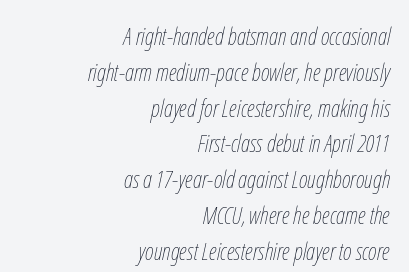
{"italic": "yes", "lean": "right", "slant_degrees": 12, "bold": "no", "underline": "no", "align": "right", "line_spacing": "normal", "line_spacing_ratio": 1.49, "letter_spacing": "normal", "letter_spacing_em": 0.0, "glyph_px": 24}
